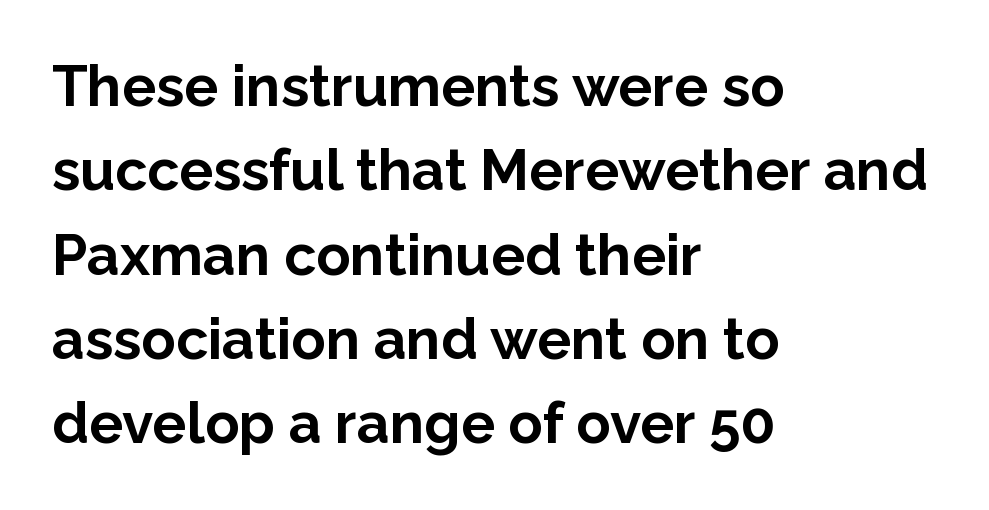
Q: Is the text bold? A: Yes.
Q: Is the text italic (slanted)? A: No, it is upright.
Q: Is the typeface a serif or a sans-serif typeface? A: Sans-serif.
Q: Is the text underlined? A: No.
Q: How is the paragraph aligned? A: Left-aligned.
Q: Is the spacing between letters normal or unusually wide? A: Normal.
Q: Is the spacing between lines tight, normal or loose? A: Normal.
Q: Width (condensed, normal, or wide)? A: Normal.
Q: Stroke contrast? A: Low.
Q: x-height? A: Medium.
Q: Monospaced? A: No.
